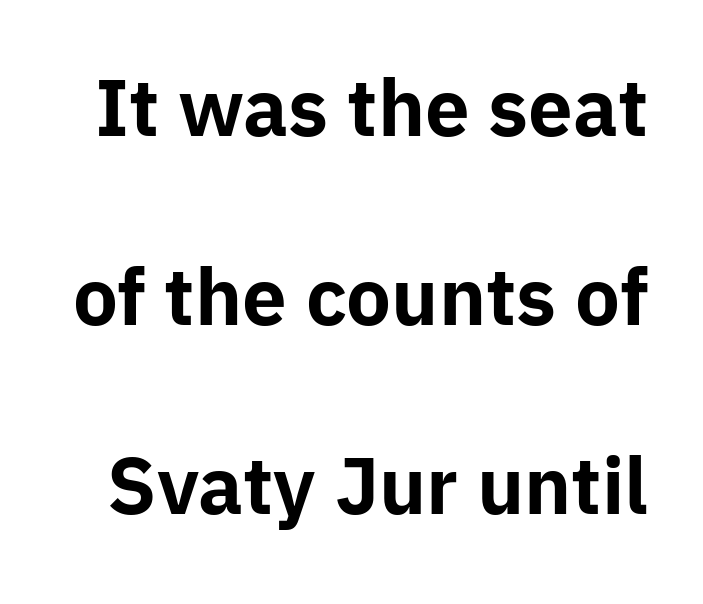
Q: Is the text bold? A: Yes.
Q: Is the text italic (slanted)? A: No, it is upright.
Q: Is the typeface a serif or a sans-serif typeface? A: Sans-serif.
Q: Is the text underlined? A: No.
Q: Is the spacing between letters normal or unusually wide? A: Normal.
Q: Is the spacing between lines tight, normal or loose? A: Loose.
Q: Width (condensed, normal, or wide)? A: Normal.
Q: Stroke contrast? A: Low.
Q: x-height? A: Medium.
Q: Monospaced? A: No.
